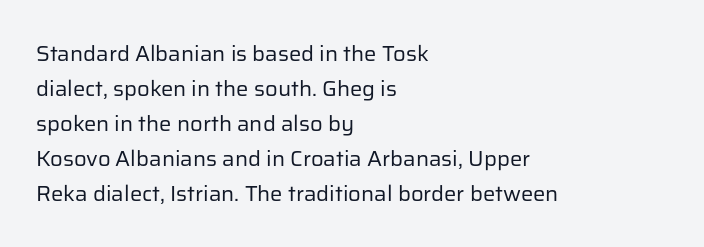
The image shows 22 px text type, upright; set left-aligned, normal line spacing (1.59x), normal letter spacing, not underlined.
